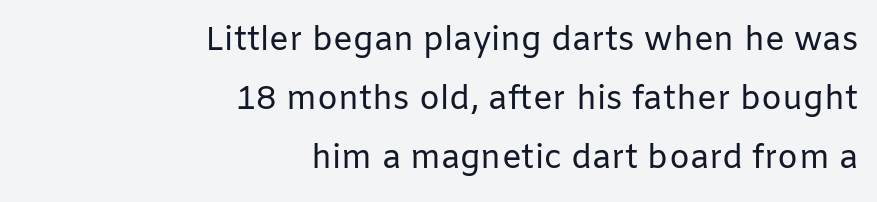
The image shows 33 px regular-weight sans-serif type, upright; set right-aligned, line spacing 1.79x, normal letter spacing, not underlined; low stroke contrast and a medium x-height.
